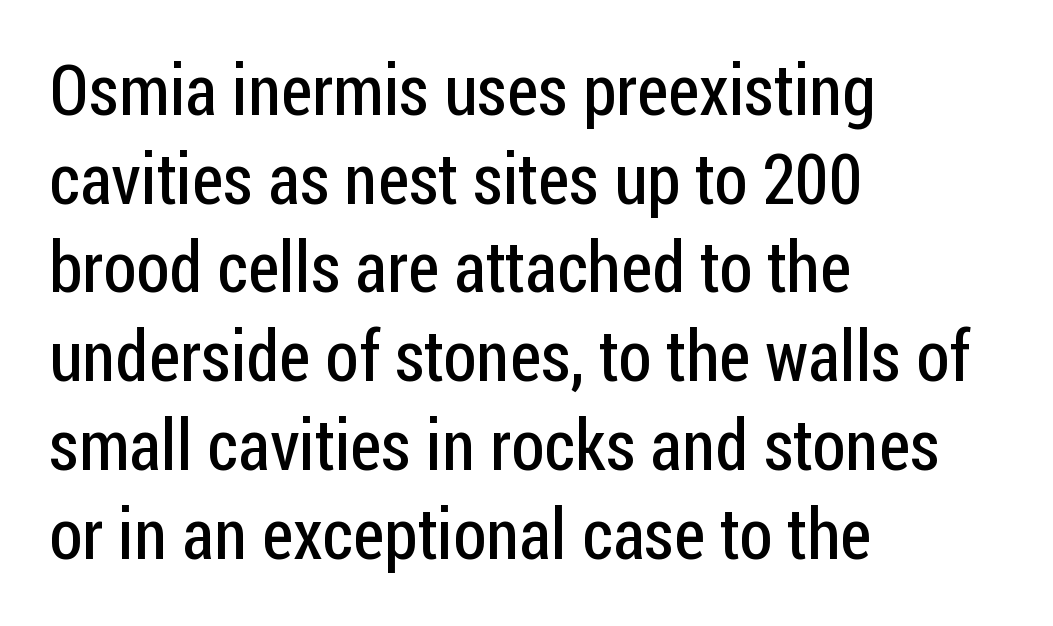
{"serif": "no", "italic": "no", "bold": "no", "weight": "regular", "width": "condensed", "stroke_contrast": "low", "x_height": "medium", "monospaced": "no", "underline": "no", "align": "left", "line_spacing": "normal", "line_spacing_ratio": 1.25, "letter_spacing": "normal", "letter_spacing_em": 0.0, "glyph_px": 71}
